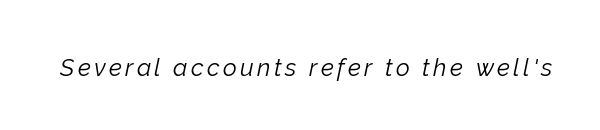
The typeface has the unassuming heft of standard copy or less. It's the slanting kind of type. Descenders hang freely into open space.
